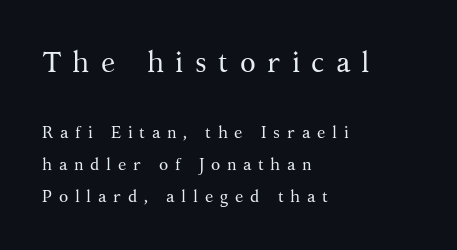
{"serif": "yes", "italic": "no", "bold": "no", "weight": "regular", "width": "normal", "stroke_contrast": "medium", "x_height": "medium", "monospaced": "no", "underline": "no", "align": "left", "line_spacing_ratio": 1.88, "letter_spacing": "wide", "letter_spacing_em": 0.39, "larger_block": "first", "size_ratio": 1.71, "glyph_px": 29}
